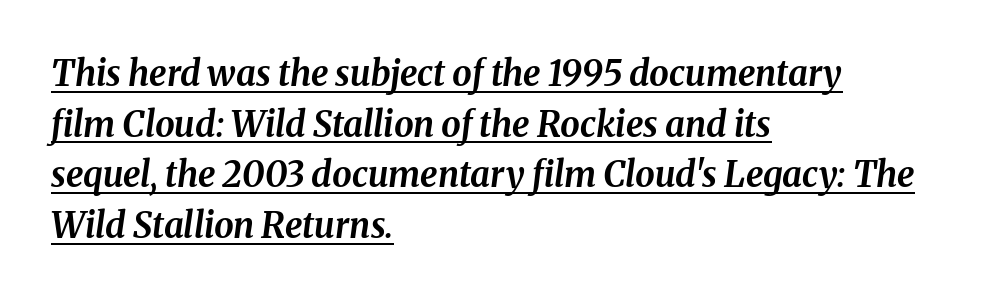
{"italic": "yes", "lean": "right", "slant_degrees": 8, "bold": "yes", "weight": "bold", "width": "normal", "stroke_contrast": "medium", "x_height": "medium", "monospaced": "no", "underline": "yes", "align": "left", "line_spacing": "normal", "line_spacing_ratio": 1.45, "letter_spacing": "normal", "letter_spacing_em": 0.0, "glyph_px": 35}
